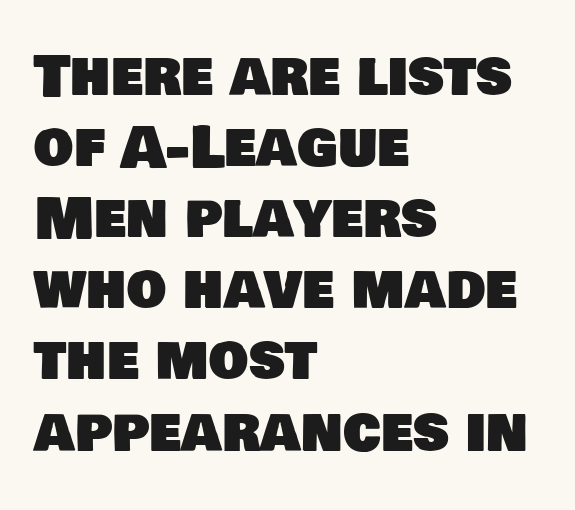
Q: Is the typeface a serif or a sans-serif typeface? A: Sans-serif.
Q: Is the text underlined? A: No.
Q: How is the paragraph aligned? A: Left-aligned.
Q: Is the spacing between letters normal or unusually wide? A: Normal.
Q: Is the spacing between lines tight, normal or loose? A: Normal.
Q: Width (condensed, normal, or wide)? A: Normal.
Q: Stroke contrast? A: Low.
Q: x-height? A: Large.
Q: Monospaced? A: No.
